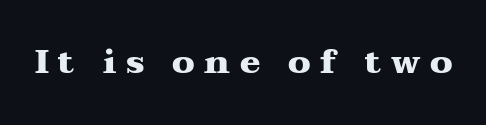
Q: Is the text bold? A: Yes.
Q: Is the text italic (slanted)? A: No, it is upright.
Q: Is the typeface a serif or a sans-serif typeface? A: Serif.
Q: Is the text underlined? A: No.
Q: Is the spacing between letters normal or unusually wide? A: Unusually wide.
Q: Width (condensed, normal, or wide)? A: Wide.
Q: Stroke contrast? A: Medium.
Q: x-height? A: Medium.
Q: Monospaced? A: No.
